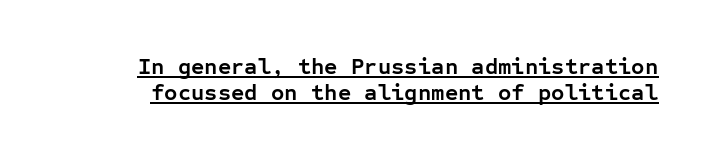
The rendered words wear a rule along their underside. On the weight axis this lands at bold, roughly 700. Whoever set this chose condensed vertical rhythm over breathing room. Posture: upright roman. The type is set solid horizontally, with unmodified tracking.
